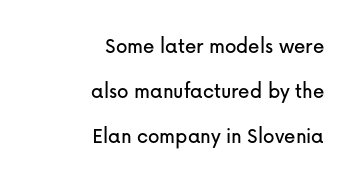
Q: Is the text italic (slanted)? A: No, it is upright.
Q: Is the text underlined? A: No.
Q: How is the paragraph aligned? A: Right-aligned.
Q: Is the spacing between letters normal or unusually wide? A: Normal.
Q: Is the spacing between lines tight, normal or loose? A: Loose.
